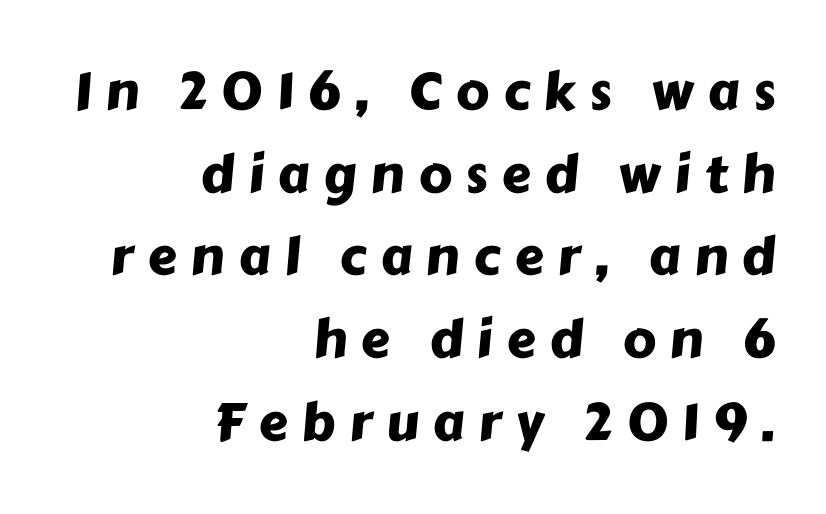
Look at the tracking — it's clearly loosened, letters drifting apart. Layout note: lines flush right. The type family on display is of the sans-serif kind. Baseline-to-baseline distance is the conventional proportion of letter height. Descenders hang freely into open space.
